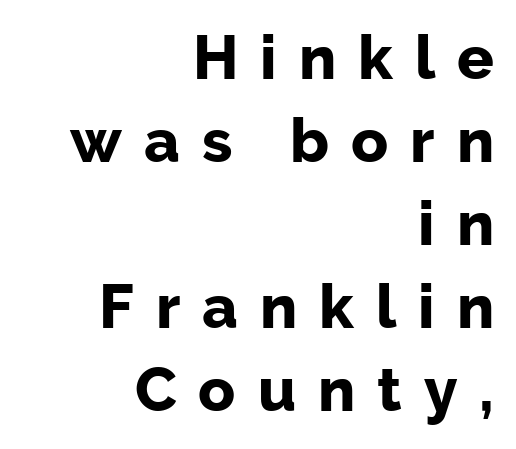
The image shows 61 px bold sans-serif type, upright; set right-aligned, normal line spacing (1.36x), unusually wide letter spacing (+0.36 em), not underlined; low stroke contrast and a medium x-height.
